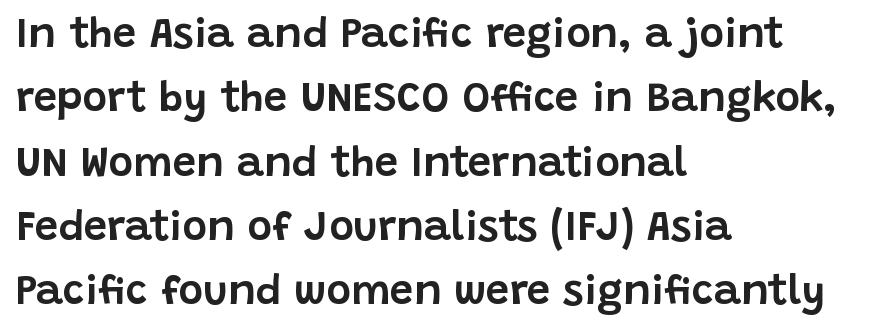
The image shows 42 px sans-serif type, upright; set left-aligned, normal line spacing (1.53x), normal letter spacing, not underlined; low stroke contrast and a large x-height.
